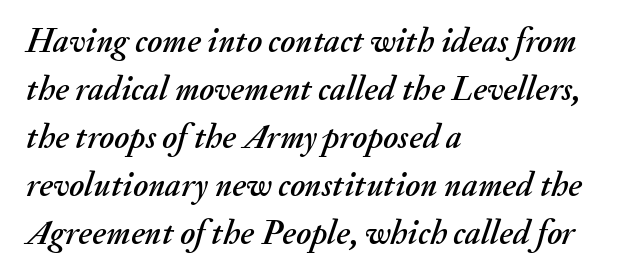
Q: Is the text italic (slanted)? A: Yes, it leans right by about 20 degrees.
Q: Is the text underlined? A: No.
Q: How is the paragraph aligned? A: Left-aligned.
Q: Is the spacing between letters normal or unusually wide? A: Normal.
Q: Is the spacing between lines tight, normal or loose? A: Normal.
Q: Width (condensed, normal, or wide)? A: Normal.
Q: Stroke contrast? A: Medium.
Q: x-height? A: Small.
Q: Monospaced? A: No.
